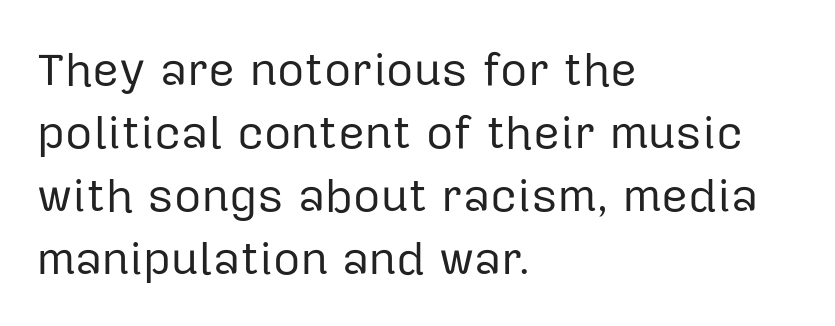
Q: Is the text bold? A: No.
Q: Is the text italic (slanted)? A: No, it is upright.
Q: Is the typeface a serif or a sans-serif typeface? A: Sans-serif.
Q: Is the text underlined? A: No.
Q: How is the paragraph aligned? A: Left-aligned.
Q: Is the spacing between letters normal or unusually wide? A: Normal.
Q: Is the spacing between lines tight, normal or loose? A: Normal.
Q: Width (condensed, normal, or wide)? A: Normal.
Q: Stroke contrast? A: Low.
Q: x-height? A: Medium.
Q: Monospaced? A: No.
